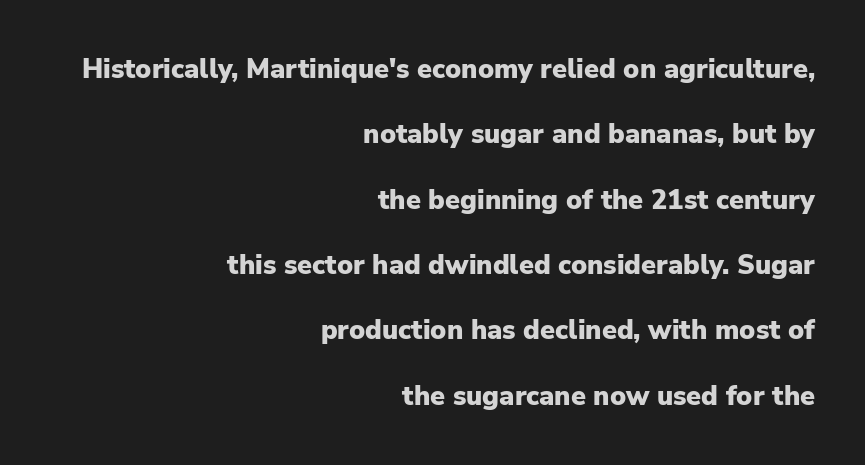
Q: Is the text bold? A: Yes.
Q: Is the text italic (slanted)? A: No, it is upright.
Q: Is the text underlined? A: No.
Q: How is the paragraph aligned? A: Right-aligned.
Q: Is the spacing between letters normal or unusually wide? A: Normal.
Q: Is the spacing between lines tight, normal or loose? A: Loose.
